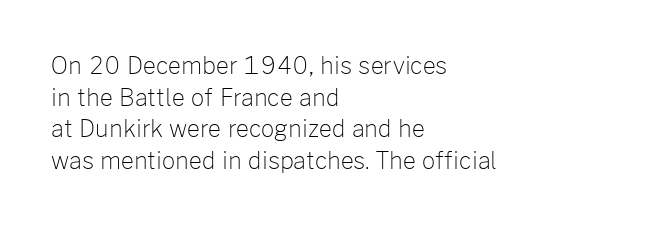
The image shows 23 px text type, upright; set left-aligned, normal line spacing (1.37x), normal letter spacing, not underlined.
